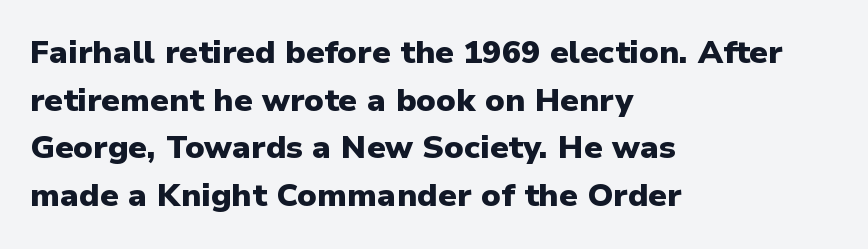
The image shows 32 px heavy sans-serif type, upright; set left-aligned, normal line spacing (1.49x), normal letter spacing, not underlined; low stroke contrast and a medium x-height.
